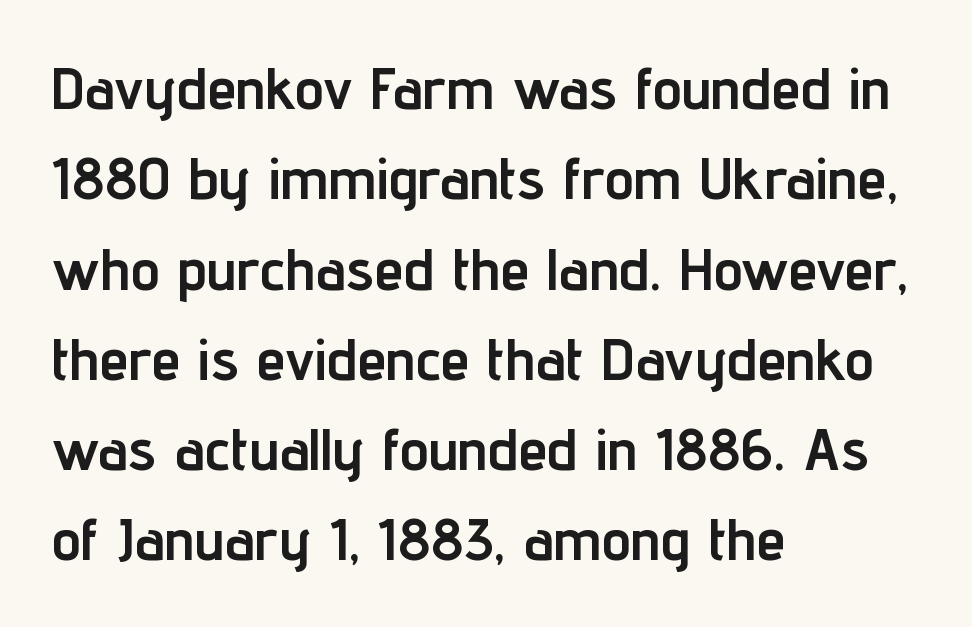
Looks like regular typesetting: each glyph gets only the width it needs. The passage is arranged the way most books set body copy — flush left. The typesetting leans heavy: a genuine bold. The lettering stays uniformly vertical, giving the passage a roman look. These lines sit exactly where default settings would place them.
